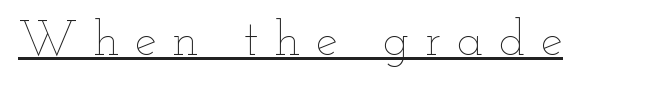
Q: Is the text bold? A: No.
Q: Is the text italic (slanted)? A: No, it is upright.
Q: Is the text underlined? A: Yes.
Q: Is the spacing between letters normal or unusually wide? A: Unusually wide.
Q: Width (condensed, normal, or wide)? A: Wide.
Q: Stroke contrast? A: Low.
Q: x-height? A: Small.
Q: Monospaced? A: No.
